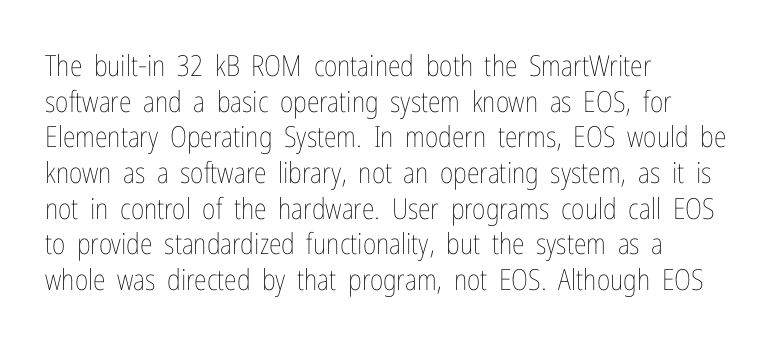
The letters sit at their default tracking, neither squeezed nor spread. The letters advance in unequal steps, a hallmark of proportional type. Counters stay open thanks to moderate or lighter strokes. Horizontal alignment here is leftward, the default for most running prose.
